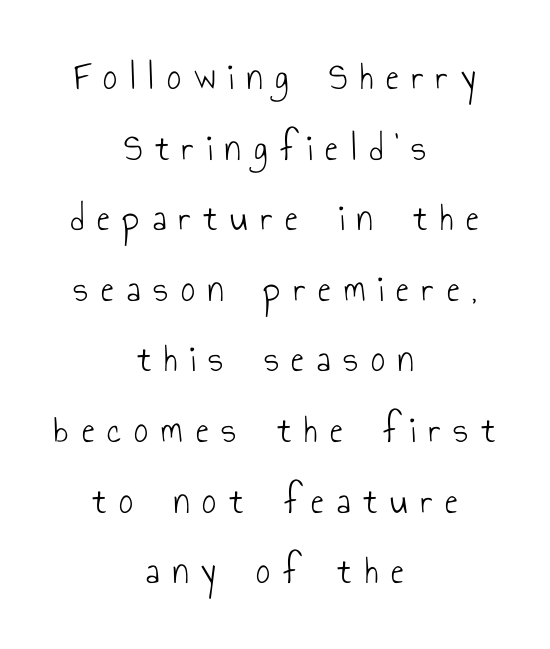
Any mark beneath the type? The region is blank. The rendering shows plain stroke endings on the letterforms — a sans-serif design. The letters are spread apart with noticeably loose tracking. Character widths vary here, with narrow letters taking less room than wide ones.
